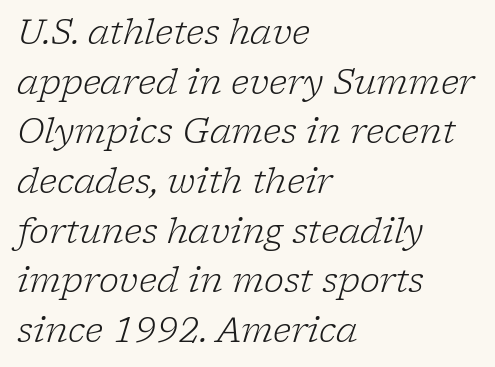
Style check: oblique. A typesetter would label this face a serif. Varying glyph widths throughout — classic text-font behaviour. Beneath every word, the page is bare.
